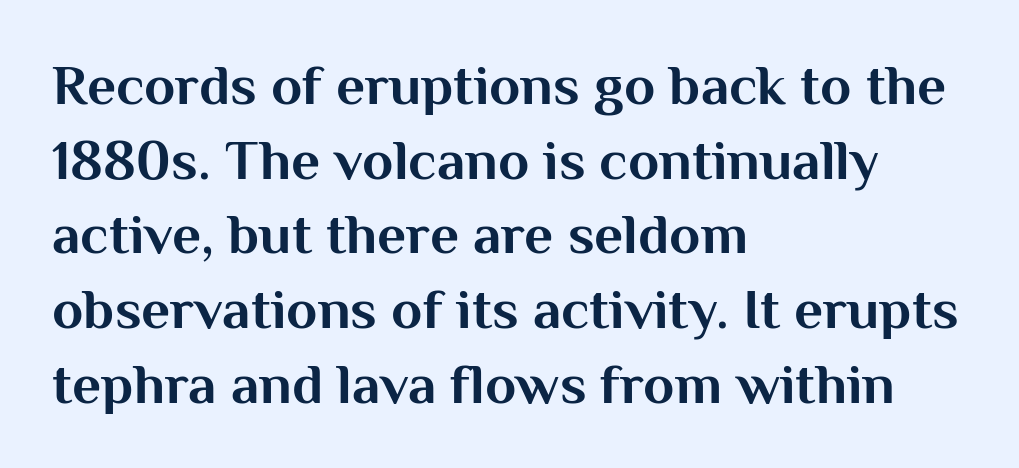
{"serif": "no", "italic": "no", "bold": "yes", "weight": "bold", "width": "normal", "stroke_contrast": "medium", "x_height": "medium", "monospaced": "no", "underline": "no", "align": "left", "line_spacing": "normal", "line_spacing_ratio": 1.31, "letter_spacing": "normal", "letter_spacing_em": 0.0, "glyph_px": 57}
